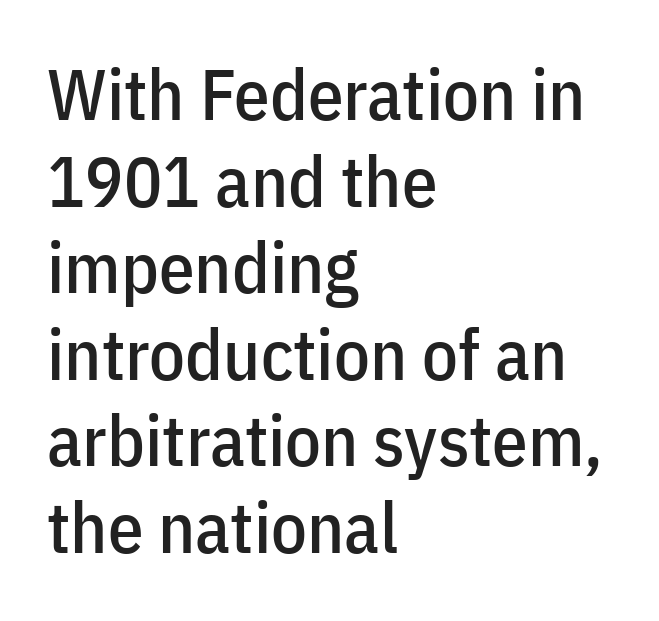
{"serif": "no", "italic": "no", "width": "condensed", "stroke_contrast": "low", "x_height": "medium", "monospaced": "no", "underline": "no", "align": "left", "line_spacing_ratio": 1.22, "letter_spacing": "normal", "letter_spacing_em": 0.0, "glyph_px": 71}
